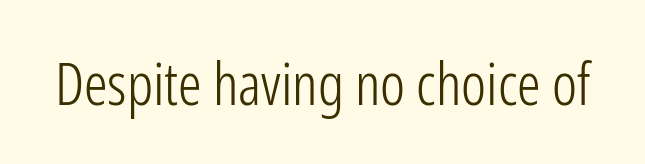
The image shows 59 px light, condensed sans-serif type, upright; set normal letter spacing, not underlined; low stroke contrast and a medium x-height.
